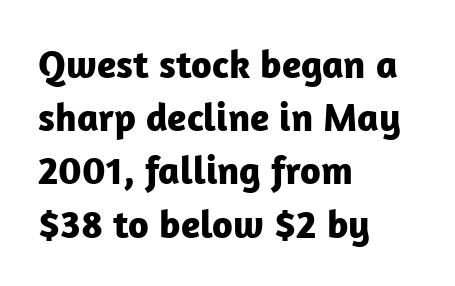
{"serif": "no", "italic": "no", "bold": "yes", "weight": "bold", "width": "normal", "stroke_contrast": "low", "x_height": "medium", "monospaced": "no", "underline": "no", "align": "left", "line_spacing": "normal", "line_spacing_ratio": 1.33, "letter_spacing": "normal", "letter_spacing_em": 0.0, "glyph_px": 40}
